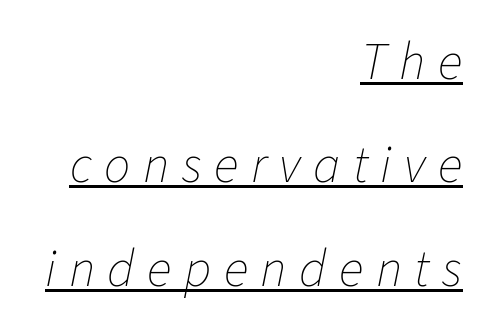
{"italic": "yes", "lean": "right", "slant_degrees": 11, "bold": "no", "weight": "thin", "width": "normal", "stroke_contrast": "low", "x_height": "medium", "monospaced": "no", "underline": "yes", "align": "right", "line_spacing": "loose", "line_spacing_ratio": 1.99, "letter_spacing": "wide", "letter_spacing_em": 0.24, "glyph_px": 52}
